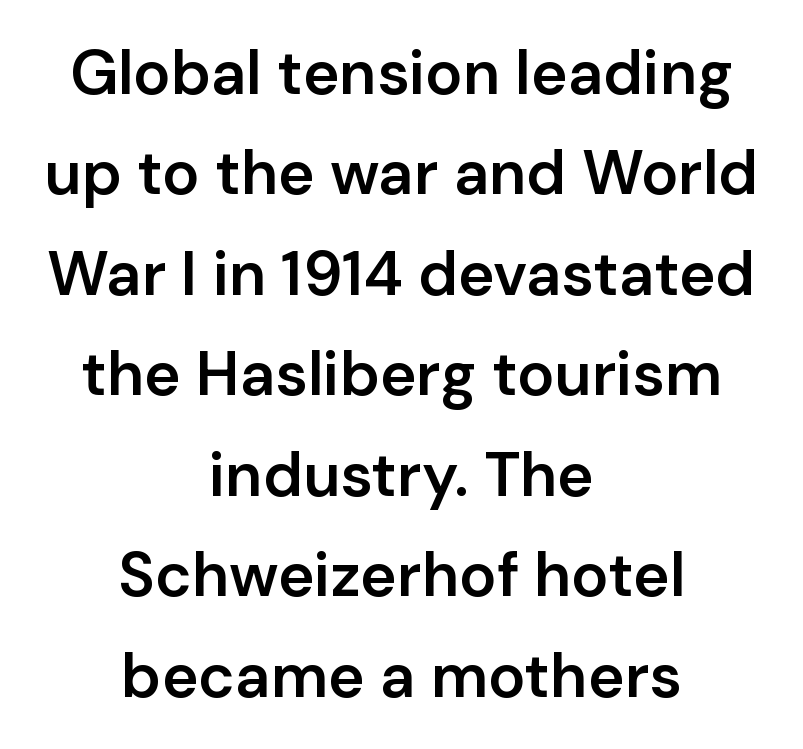
{"serif": "no", "italic": "no", "bold": "semi", "weight": "semibold", "width": "normal", "stroke_contrast": "low", "x_height": "medium", "monospaced": "no", "underline": "no", "align": "center", "line_spacing": "normal", "line_spacing_ratio": 1.62, "letter_spacing": "normal", "letter_spacing_em": 0.0, "glyph_px": 62}
